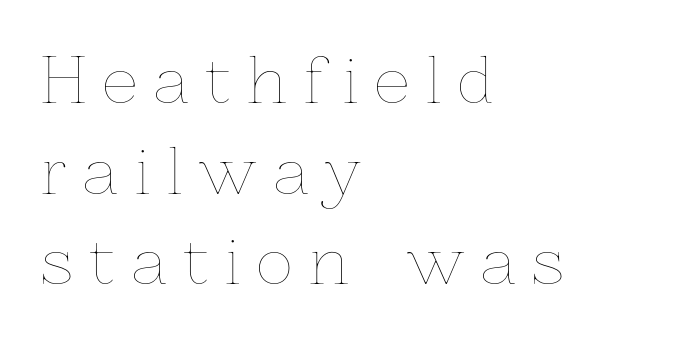
Normally led — the rows are evenly, conventionally spaced. Which margin do the lines hug? The left one — the right edge is uneven. Is this a fixed-width face? No — the glyphs have proportional, varying widths. The letters are spread apart with noticeably loose tracking. The strokes are not fattened; the text isn't bold.
